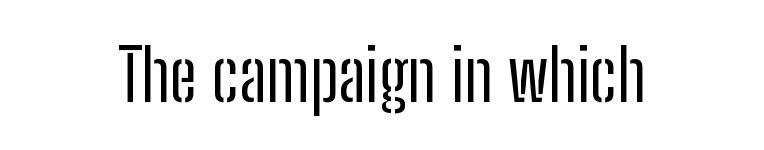
The image shows 70 px regular-weight, condensed sans-serif type, upright; set normal letter spacing, not underlined; low stroke contrast and a medium x-height.
